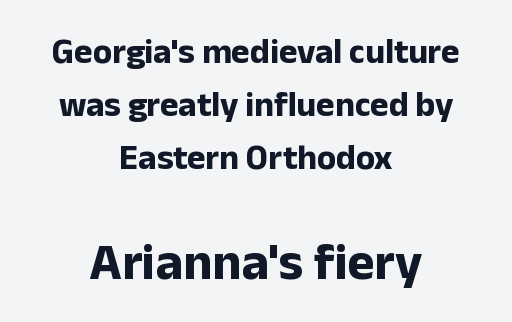
Descenders are the only things crossing below the line. What stands out about the letter spacing? Nothing — it is the standard amount. The letters in the lower block stand taller than those in the block above. This is heavy type, rendered in bold. This is roman type, the default non-slanted kind.
